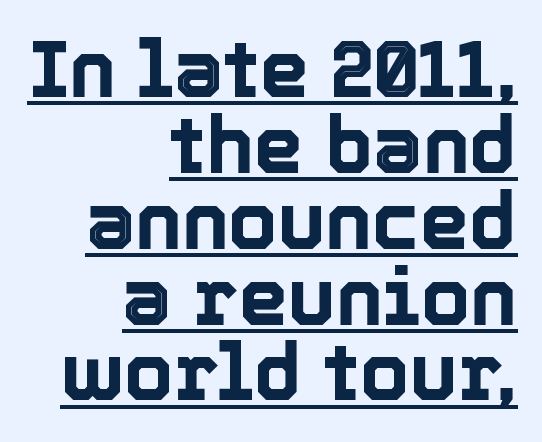
{"italic": "no", "width": "normal", "x_height": "medium", "monospaced": "no", "underline": "yes", "align": "right", "line_spacing": "tight", "line_spacing_ratio": 0.96, "letter_spacing": "normal", "letter_spacing_em": 0.0, "glyph_px": 79}
